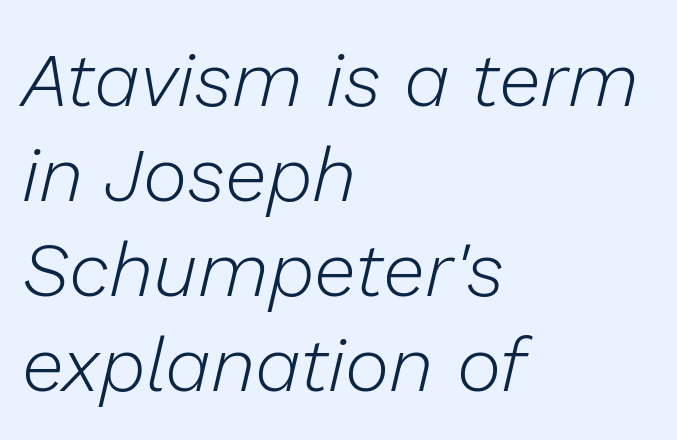
Rows of type keep a routine distance in the vertical direction. The lines are quadded left. Observe the ordinary spacing: letters are neighbours, not strangers. The gap between lines stays unmarked.
